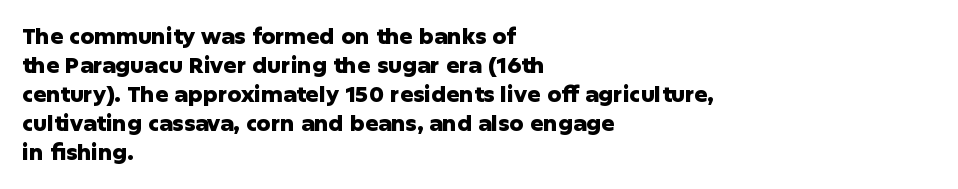
{"italic": "no", "bold": "yes", "underline": "no", "align": "left", "line_spacing": "normal", "line_spacing_ratio": 1.32, "letter_spacing": "normal", "letter_spacing_em": 0.0, "glyph_px": 22}
